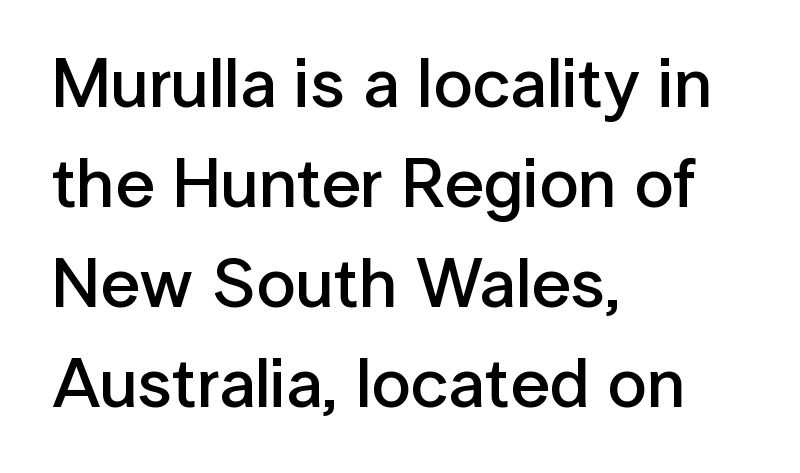
{"serif": "no", "italic": "no", "bold": "semi", "weight": "semibold", "width": "normal", "stroke_contrast": "low", "x_height": "medium", "monospaced": "no", "underline": "no", "align": "left", "line_spacing": "normal", "line_spacing_ratio": 1.43, "letter_spacing": "normal", "letter_spacing_em": 0.0, "glyph_px": 70}
